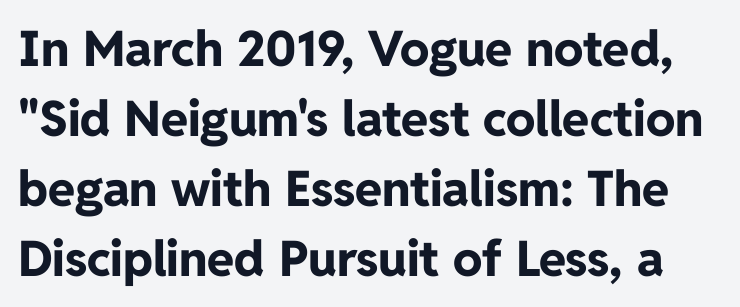
The image shows 49 px bold sans-serif type, upright; set normal line spacing (1.43x), normal letter spacing, not underlined; low stroke contrast and a medium x-height.
